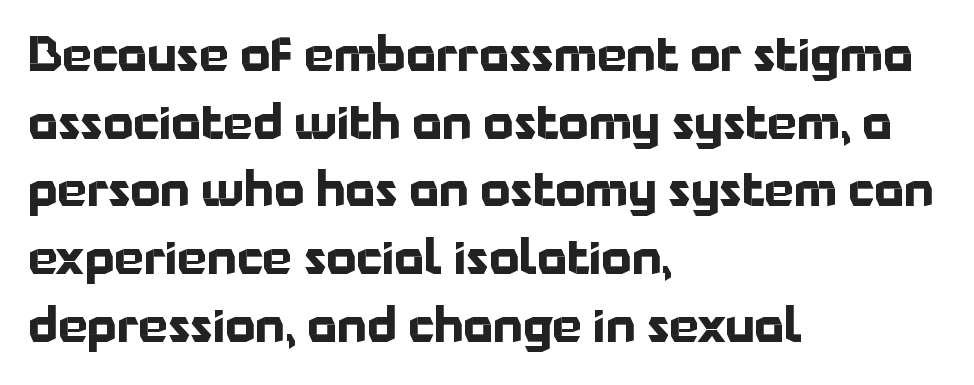
{"serif": "no", "italic": "no", "bold": "yes", "weight": "bold", "width": "normal", "stroke_contrast": "low", "x_height": "medium", "monospaced": "no", "underline": "no", "align": "left", "line_spacing": "normal", "line_spacing_ratio": 1.44, "letter_spacing": "normal", "letter_spacing_em": 0.0, "glyph_px": 47}
